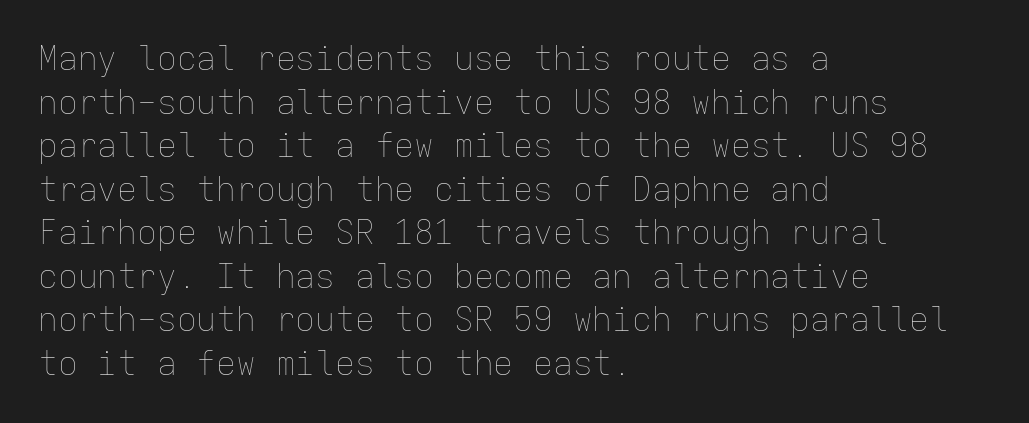
Line starts are locked; line ends wander. Vertical strokes here are truly vertical. Spacing verdict: monospaced, one width for all characters. Line spacing here is normal. This is not heavy type; no bold has been used. Rule under the text: the space is simply empty.
